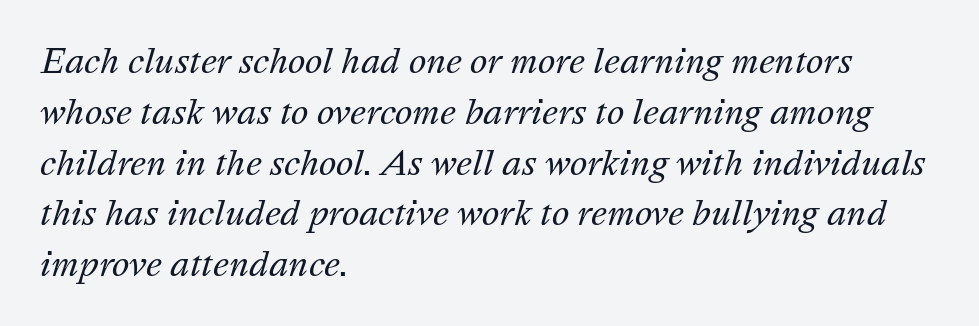
The image shows 33 px regular-weight type, italic (leaning right); set left-aligned, normal line spacing (1.54x), normal letter spacing, not underlined; medium stroke contrast and a medium x-height.
